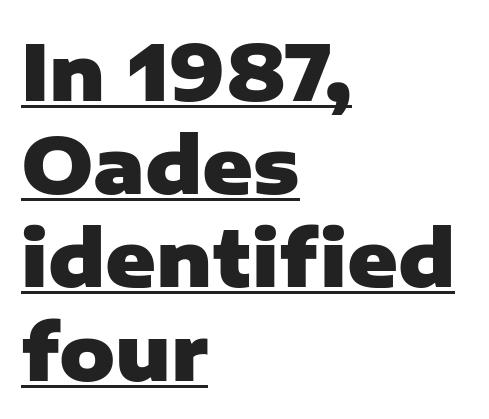
Q: Is the text bold? A: Yes.
Q: Is the text italic (slanted)? A: No, it is upright.
Q: Is the typeface a serif or a sans-serif typeface? A: Sans-serif.
Q: Is the text underlined? A: Yes.
Q: How is the paragraph aligned? A: Left-aligned.
Q: Is the spacing between letters normal or unusually wide? A: Normal.
Q: Width (condensed, normal, or wide)? A: Normal.
Q: Stroke contrast? A: Low.
Q: x-height? A: Medium.
Q: Monospaced? A: No.
